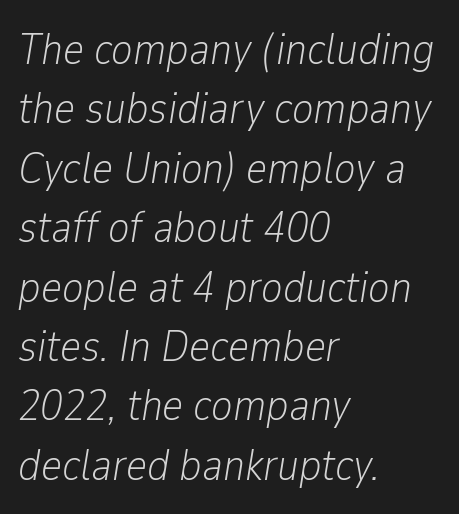
The image shows 45 px light, condensed type, italic (leaning right); set left-aligned, normal line spacing (1.32x), normal letter spacing, not underlined; low stroke contrast and a medium x-height.
